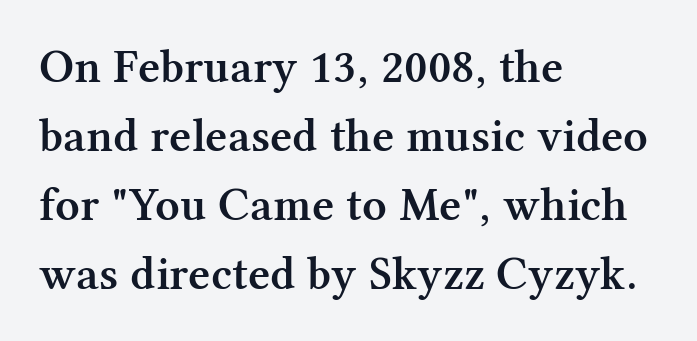
Q: Is the text bold? A: Semi-bold.
Q: Is the text italic (slanted)? A: No, it is upright.
Q: Is the typeface a serif or a sans-serif typeface? A: Serif.
Q: Is the text underlined? A: No.
Q: How is the paragraph aligned? A: Left-aligned.
Q: Is the spacing between letters normal or unusually wide? A: Normal.
Q: Is the spacing between lines tight, normal or loose? A: Normal.
Q: Width (condensed, normal, or wide)? A: Normal.
Q: Stroke contrast? A: Medium.
Q: x-height? A: Medium.
Q: Monospaced? A: No.
